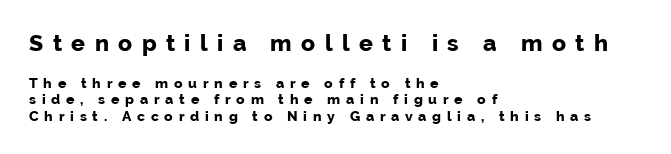
The image shows 23 px bold type, upright; set left-aligned, line spacing 1.16x, unusually wide letter spacing (+0.41 em), not underlined; the first (top) block is 1.64x larger.
